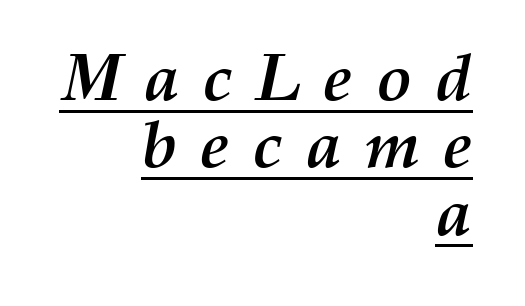
The image shows 66 px semibold type, italic (leaning right); set right-aligned, tight line spacing (1.02x), unusually wide letter spacing (+0.35 em), underlined; medium stroke contrast and a medium x-height.
